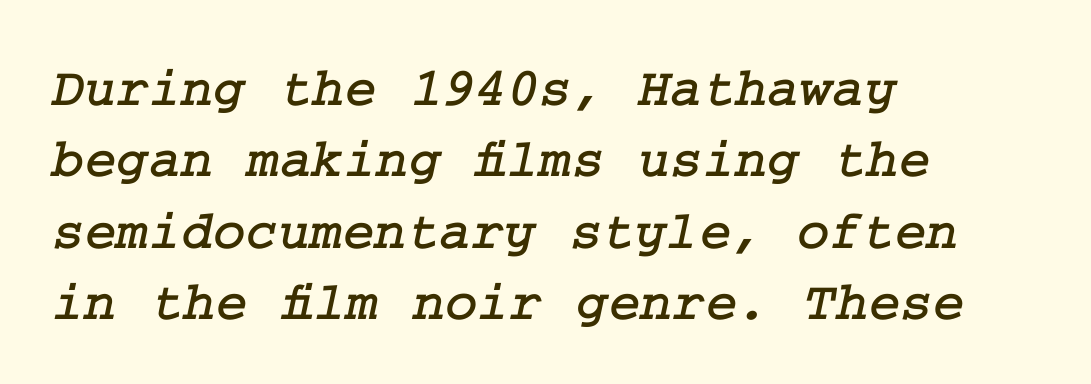
The image shows 55 px serif type; set left-aligned, normal line spacing (1.3x), normal letter spacing, not underlined; low stroke contrast and a medium x-height.
